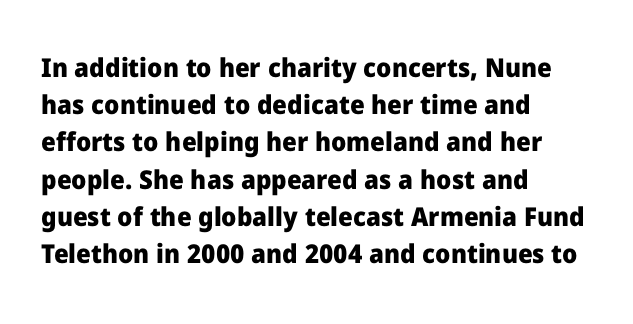
Notice how descenders clear the ascenders below comfortably — that's standard leading. Compared with an ordinary text face, these strokes are far heavier — a full bold. Compared with typical body copy, the letter spacing here is the same. Italic: no, the glyphs are upright roman. The rag falls on the right side of this text block. Descenders hang freely into open space.
